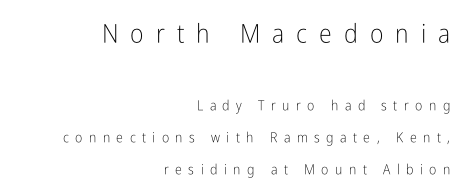
{"italic": "no", "bold": "no", "underline": "no", "align": "right", "line_spacing": "loose", "line_spacing_ratio": 2.28, "letter_spacing": "wide", "letter_spacing_em": 0.46, "larger_block": "first", "size_ratio": 1.86, "glyph_px": 26}
